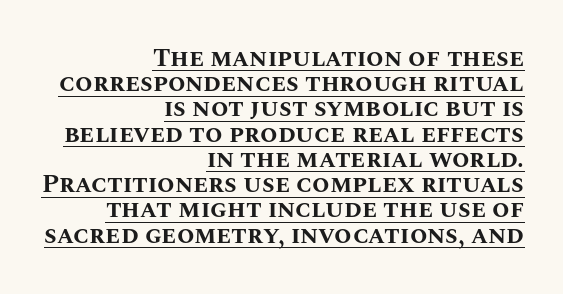
Is there much room between lines? No — they nearly touch. Nope, not italic — everything's standing straight. The sample has been set heavy, in full bold. Letter spacing: default. One-word summary of the alignment: right.
